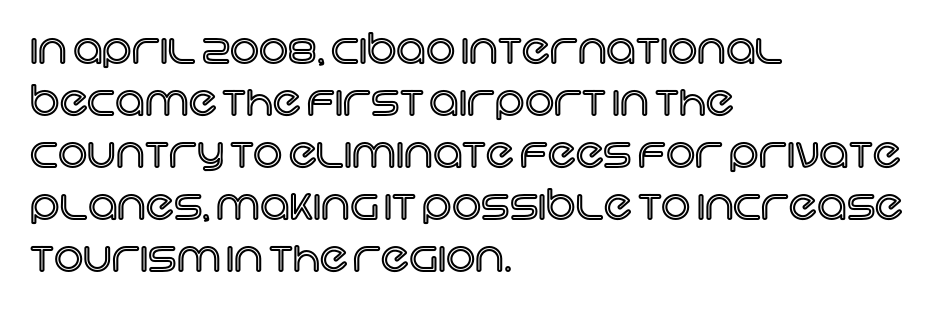
The image shows 41 px text type, upright; set left-aligned, normal line spacing (1.27x), normal letter spacing, not underlined; a large x-height.
